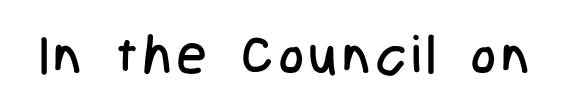
The image shows 52 px regular-weight, condensed sans-serif type, upright; set not underlined; low stroke contrast and a medium x-height.
